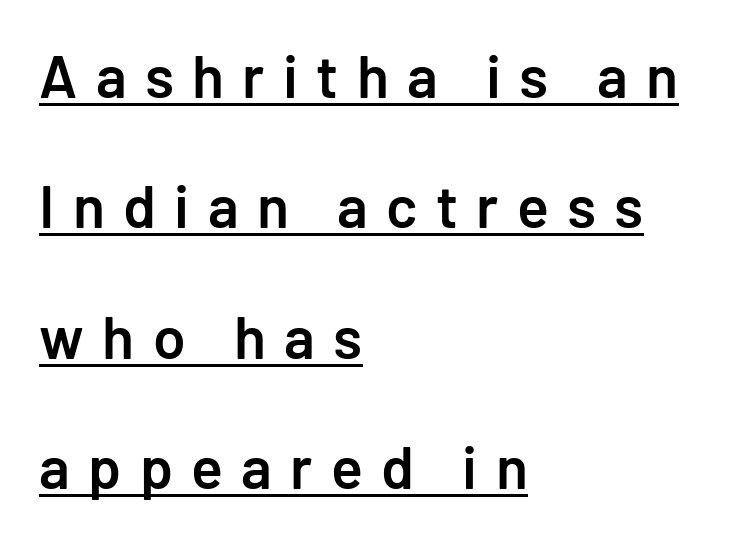
The image shows 59 px semibold sans-serif type, upright; set left-aligned, loose line spacing (2.21x), unusually wide letter spacing (+0.31 em), underlined; low stroke contrast and a medium x-height.
